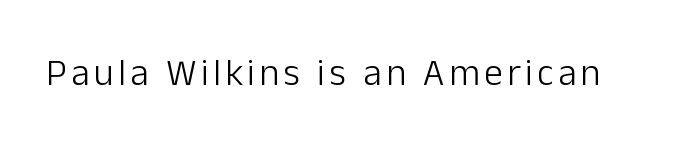
Q: Is the text bold? A: No.
Q: Is the text italic (slanted)? A: No, it is upright.
Q: Is the typeface a serif or a sans-serif typeface? A: Sans-serif.
Q: Is the text underlined? A: No.
Q: Width (condensed, normal, or wide)? A: Normal.
Q: Stroke contrast? A: Low.
Q: x-height? A: Medium.
Q: Monospaced? A: No.
